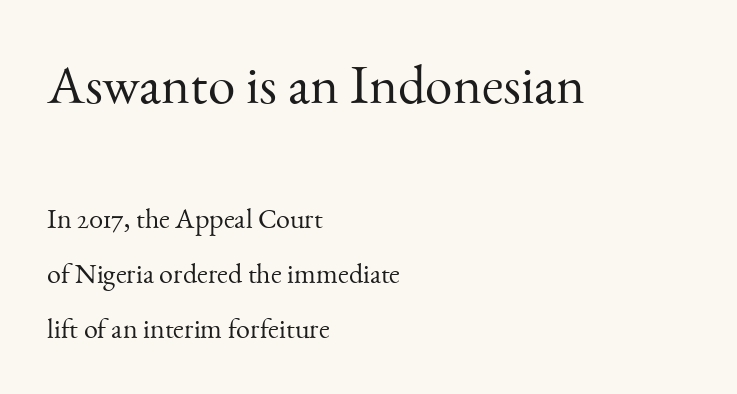
{"serif": "yes", "italic": "no", "bold": "no", "weight": "light", "width": "normal", "stroke_contrast": "medium", "x_height": "small", "monospaced": "no", "underline": "no", "align": "left", "line_spacing": "loose", "line_spacing_ratio": 1.96, "letter_spacing": "normal", "letter_spacing_em": 0.0, "larger_block": "first", "size_ratio": 1.96, "glyph_px": 55}
